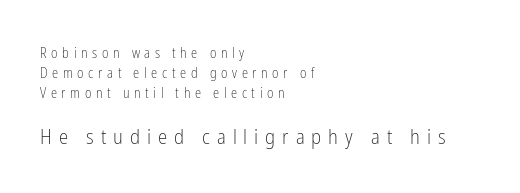
Which chunk is bigger? The second one — the bottom block dwarfs the top. Designer's note — italics off, roman on. The space directly below the letters is spotless. Weight: in the light-to-regular range. One glance says typical: line gaps are just what's usual. Caption: expanded tracking, letters set apart.
